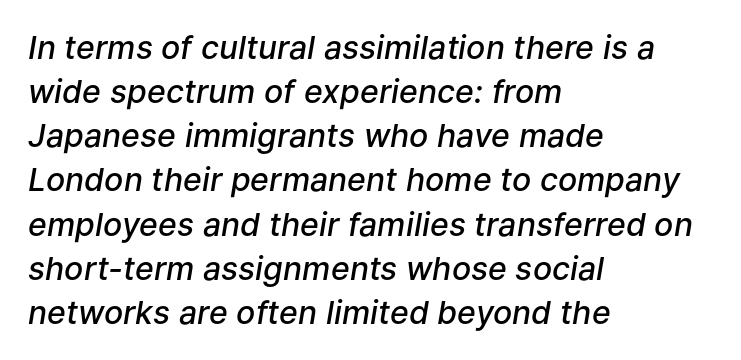
Q: Is the text bold? A: Semi-bold.
Q: Is the text italic (slanted)? A: Yes, it leans right by about 9 degrees.
Q: Is the text underlined? A: No.
Q: How is the paragraph aligned? A: Left-aligned.
Q: Is the spacing between letters normal or unusually wide? A: Normal.
Q: Is the spacing between lines tight, normal or loose? A: Normal.
Q: Width (condensed, normal, or wide)? A: Normal.
Q: Stroke contrast? A: Low.
Q: x-height? A: Medium.
Q: Monospaced? A: No.
